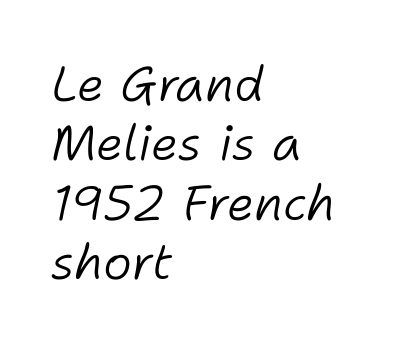
{"italic": "yes", "lean": "right", "slant_degrees": 11, "bold": "no", "weight": "light", "width": "normal", "stroke_contrast": "low", "x_height": "medium", "monospaced": "no", "underline": "no", "align": "left", "line_spacing_ratio": 1.21, "letter_spacing": "normal", "letter_spacing_em": 0.0, "glyph_px": 49}
